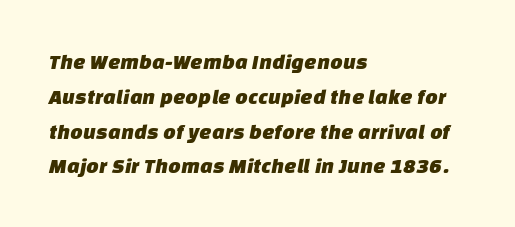
Check under the words: just untouched page. The rendering keeps characters at their native spacing. Successive baselines arrive at the customary interval. The typesetter chose a ragged-right arrangement here.
